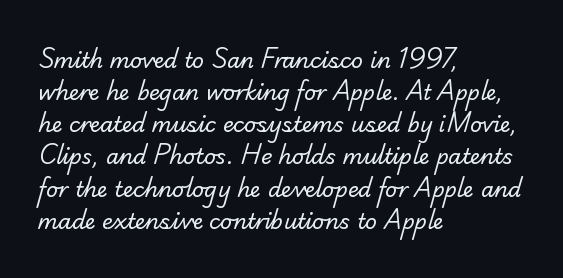
{"bold": "no", "underline": "no", "align": "left", "line_spacing": "normal", "line_spacing_ratio": 1.53, "letter_spacing": "normal", "letter_spacing_em": 0.0, "glyph_px": 21}
